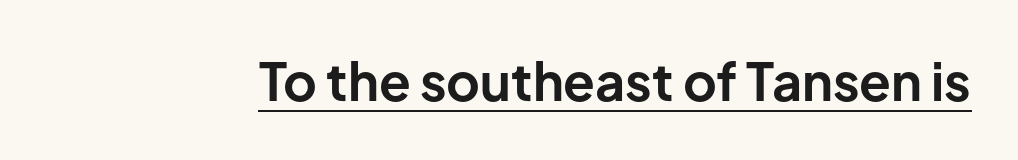
The font's upright variant was chosen for this text. Heft: maximum for text — a bold. No extra tracking has been applied to these lines. These characters rest on top of a visible drawn line.
